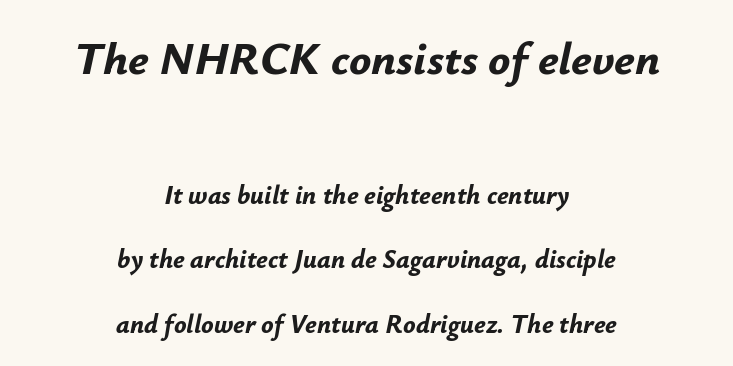
The image shows 46 px bold type, italic (leaning right); set centered, loose line spacing (2.48x), normal letter spacing, not underlined; the first (top) block is 1.77x larger; low stroke contrast and a small x-height.
